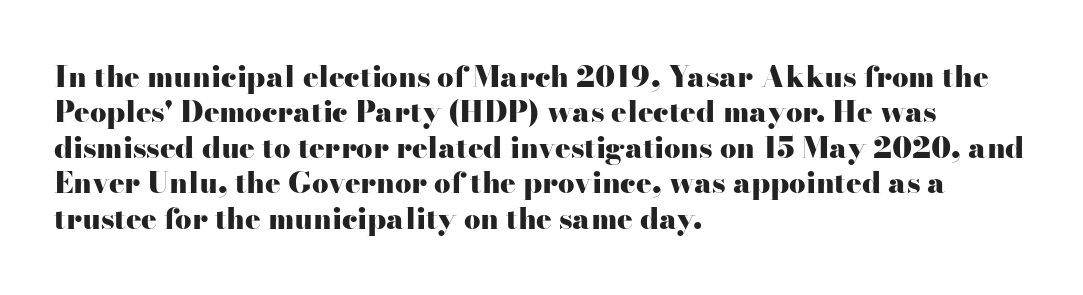
Q: Is the text bold? A: Yes.
Q: Is the text italic (slanted)? A: No, it is upright.
Q: Is the typeface a serif or a sans-serif typeface? A: Serif.
Q: Is the text underlined? A: No.
Q: How is the paragraph aligned? A: Left-aligned.
Q: Is the spacing between letters normal or unusually wide? A: Normal.
Q: Width (condensed, normal, or wide)? A: Wide.
Q: Stroke contrast? A: High.
Q: x-height? A: Small.
Q: Monospaced? A: No.
